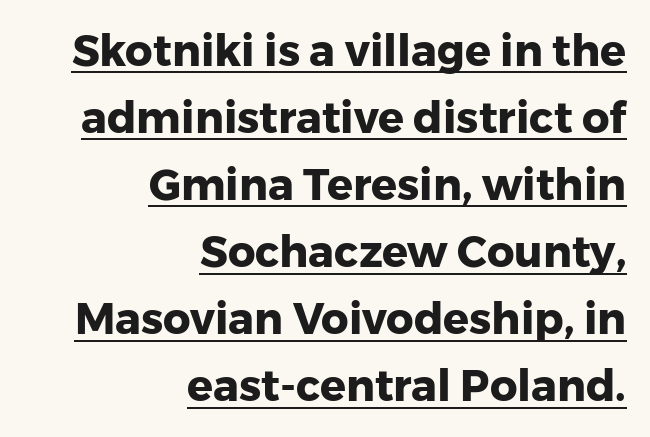
What's the leading like? Ordinary, nothing unusual. Stroke terminals: plain, sans-serif. Which margin do the lines hug? The right one — the left edge is uneven. Tracking value appears to be zero — textbook default spacing. Is there any slant? The stems are plumb.
